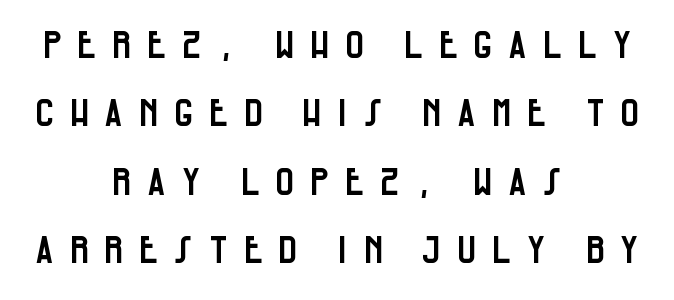
Q: Is the text italic (slanted)? A: No, it is upright.
Q: Is the typeface a serif or a sans-serif typeface? A: Sans-serif.
Q: Is the text underlined? A: No.
Q: How is the paragraph aligned? A: Centered.
Q: Is the spacing between letters normal or unusually wide? A: Unusually wide.
Q: Width (condensed, normal, or wide)? A: Condensed.
Q: Stroke contrast? A: Low.
Q: x-height? A: Large.
Q: Monospaced? A: No.
